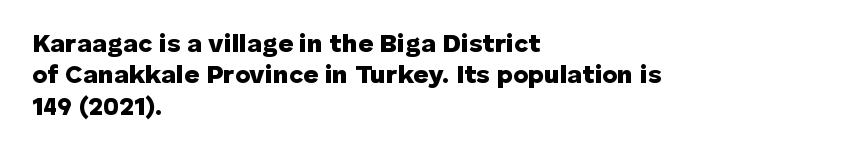
{"italic": "no", "bold": "yes", "underline": "no", "align": "left", "line_spacing_ratio": 1.21, "letter_spacing": "normal", "letter_spacing_em": 0.0, "glyph_px": 26}
